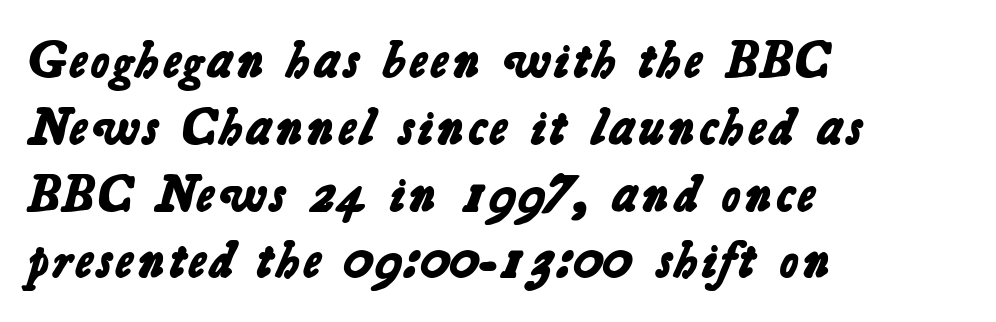
What kind of face is this? One without serifs — a sans. The rendering uses natural spacing where letterforms have individual widths. Evenly set lines give the paragraph a standard silhouette. Look at the tracking — it's just the regular setting, nothing added. The passage shown is emphatically bold. These lines stack with their left ends in a neat column.
